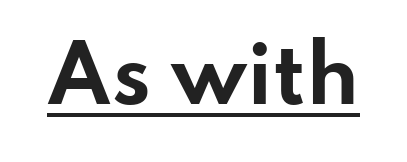
The image shows 77 px bold, wide sans-serif type, upright; set normal letter spacing, underlined; low stroke contrast and a small x-height.
